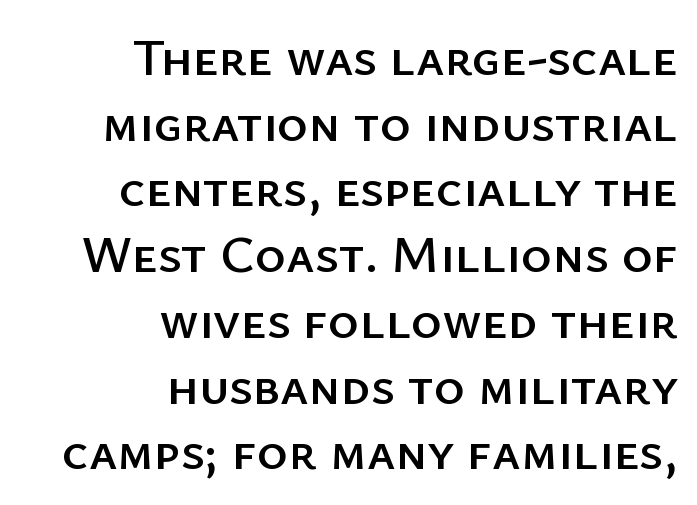
Q: Is the text italic (slanted)? A: No, it is upright.
Q: Is the typeface a serif or a sans-serif typeface? A: Sans-serif.
Q: Is the text underlined? A: No.
Q: How is the paragraph aligned? A: Right-aligned.
Q: Is the spacing between letters normal or unusually wide? A: Normal.
Q: Width (condensed, normal, or wide)? A: Normal.
Q: Stroke contrast? A: Low.
Q: x-height? A: Medium.
Q: Monospaced? A: No.
